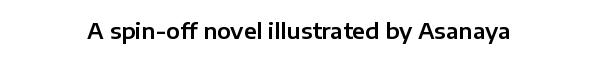
Q: Is the text italic (slanted)? A: No, it is upright.
Q: Is the text underlined? A: No.
Q: How is the paragraph aligned? A: Centered.
Q: Is the spacing between letters normal or unusually wide? A: Normal.
